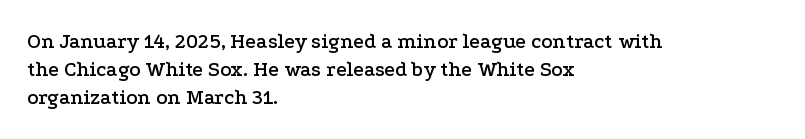
The image shows 21 px text type, upright; set left-aligned, normal line spacing (1.34x), normal letter spacing, not underlined.
